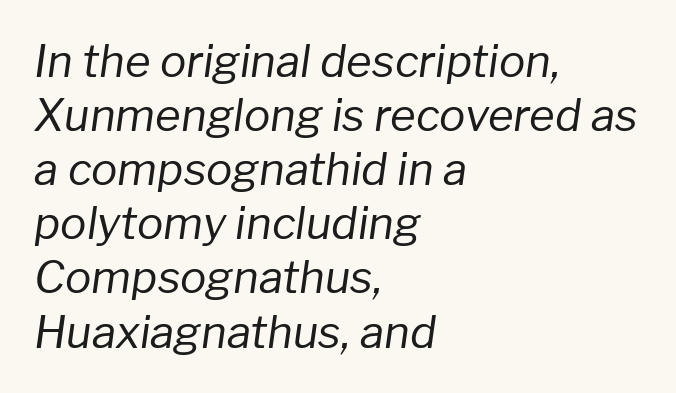
{"italic": "yes", "lean": "right", "slant_degrees": 8, "bold": "no", "weight": "regular", "width": "normal", "stroke_contrast": "low", "x_height": "medium", "monospaced": "no", "underline": "no", "align": "left", "line_spacing_ratio": 1.23, "letter_spacing": "normal", "letter_spacing_em": 0.0, "glyph_px": 44}
